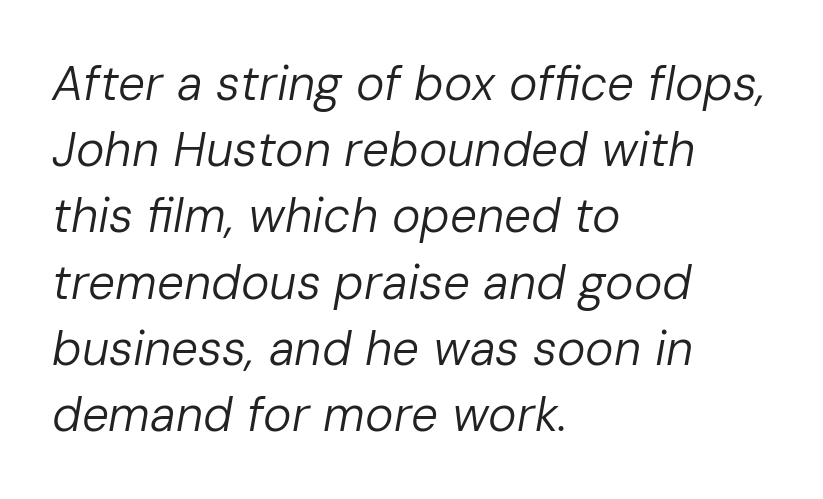
Q: Is the text bold? A: No.
Q: Is the text italic (slanted)? A: Yes, it leans right by about 10 degrees.
Q: Is the text underlined? A: No.
Q: How is the paragraph aligned? A: Left-aligned.
Q: Is the spacing between letters normal or unusually wide? A: Normal.
Q: Is the spacing between lines tight, normal or loose? A: Normal.
Q: Width (condensed, normal, or wide)? A: Normal.
Q: Stroke contrast? A: Low.
Q: x-height? A: Medium.
Q: Monospaced? A: No.
